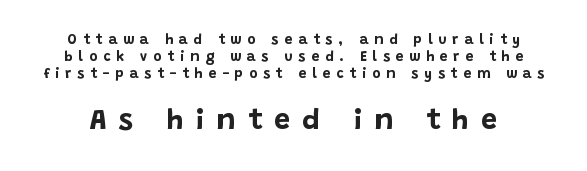
{"serif": "no", "italic": "no", "bold": "yes", "weight": "bold", "width": "normal", "stroke_contrast": "low", "x_height": "large", "monospaced": "no", "underline": "no", "line_spacing_ratio": 1.21, "letter_spacing": "wide", "letter_spacing_em": 0.42, "larger_block": "second", "size_ratio": 2.07, "glyph_px": 29}
